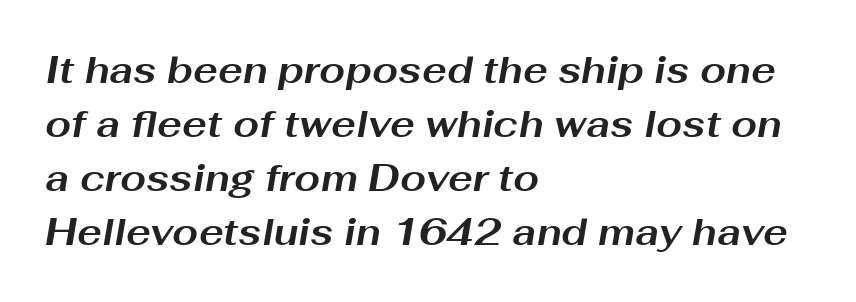
A typesetter would call this leading conventional body-copy spacing. On the weight axis this lands at bold, roughly 700. Here the designer chose a conventional face with non-uniform glyph widths. Alignment: flush left. Type without underlining. The line texture is even and compact thanks to regular tracking.
